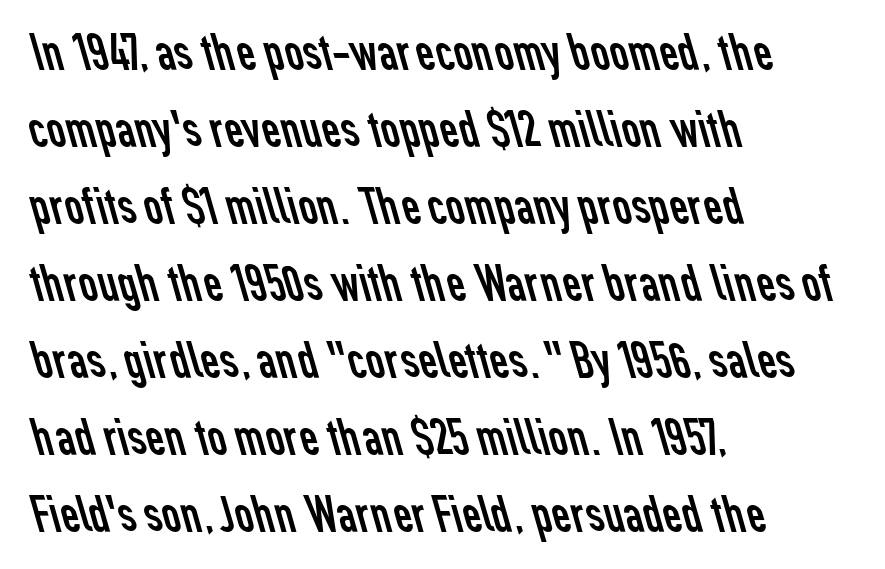
Descender tails drop into unmarked territory. The rendering uses natural spacing where letterforms have individual widths. Typographically, this falls in the sans-serif category. The font is comparable to plain body text, perhaps lighter. There is no visible air inserted between adjacent glyphs.
